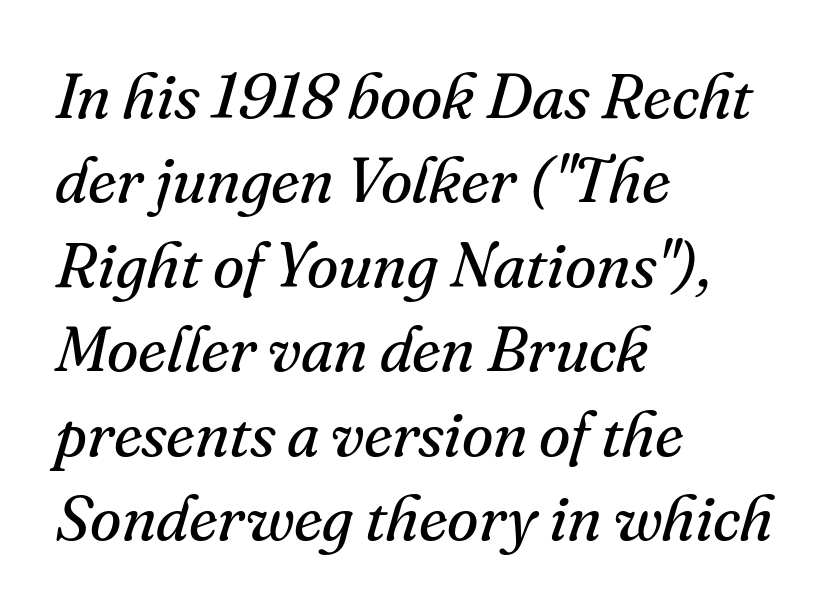
Q: Is the text bold? A: No.
Q: Is the text italic (slanted)? A: Yes, it leans right by about 16 degrees.
Q: Is the typeface a serif or a sans-serif typeface? A: Serif.
Q: Is the text underlined? A: No.
Q: How is the paragraph aligned? A: Left-aligned.
Q: Is the spacing between letters normal or unusually wide? A: Normal.
Q: Is the spacing between lines tight, normal or loose? A: Normal.
Q: Width (condensed, normal, or wide)? A: Normal.
Q: Stroke contrast? A: Medium.
Q: x-height? A: Small.
Q: Monospaced? A: No.
